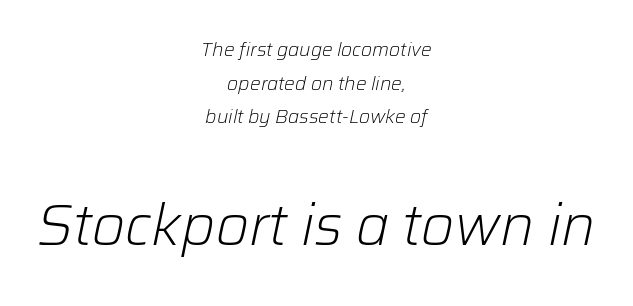
{"italic": "yes", "lean": "right", "slant_degrees": 12, "bold": "no", "weight": "light", "width": "normal", "stroke_contrast": "low", "x_height": "medium", "monospaced": "no", "underline": "no", "align": "center", "line_spacing_ratio": 1.77, "letter_spacing": "normal", "letter_spacing_em": 0.0, "larger_block": "second", "size_ratio": 3.0, "glyph_px": 57}
